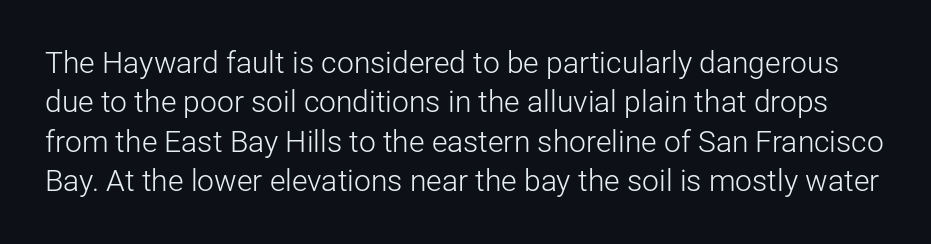
{"serif": "no", "italic": "no", "bold": "no", "weight": "light", "width": "normal", "stroke_contrast": "low", "x_height": "medium", "monospaced": "no", "underline": "no", "line_spacing": "normal", "line_spacing_ratio": 1.31, "letter_spacing": "normal", "letter_spacing_em": 0.0, "glyph_px": 30}
